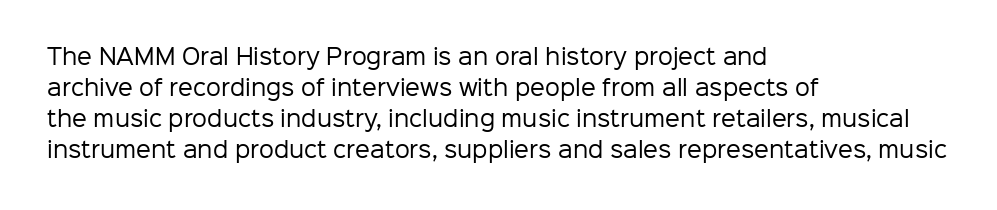
The image shows 21 px text type, upright; set left-aligned, normal line spacing (1.48x), normal letter spacing, not underlined.
